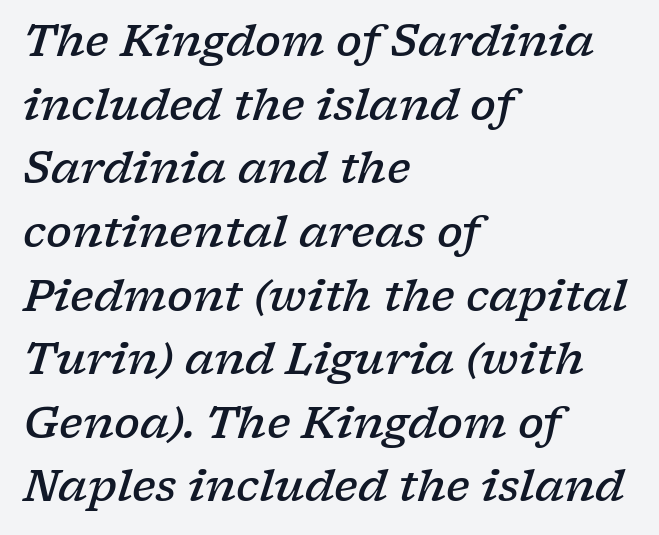
Q: Is the text bold? A: Semi-bold.
Q: Is the text italic (slanted)? A: Yes, it leans right by about 17 degrees.
Q: Is the typeface a serif or a sans-serif typeface? A: Serif.
Q: Is the text underlined? A: No.
Q: How is the paragraph aligned? A: Left-aligned.
Q: Is the spacing between letters normal or unusually wide? A: Normal.
Q: Is the spacing between lines tight, normal or loose? A: Normal.
Q: Width (condensed, normal, or wide)? A: Wide.
Q: Stroke contrast? A: Low.
Q: x-height? A: Medium.
Q: Monospaced? A: No.
